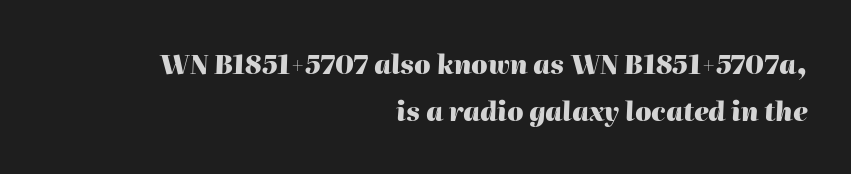
The image shows 26 px bold type, italic (leaning right); set right-aligned, line spacing 1.82x, normal letter spacing, not underlined.
